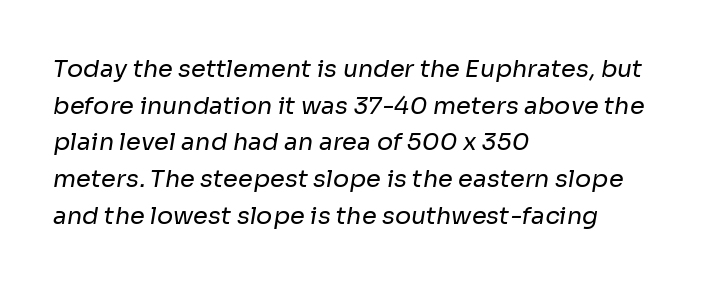
The image shows 24 px text type; set left-aligned, normal line spacing (1.53x), normal letter spacing, not underlined.
